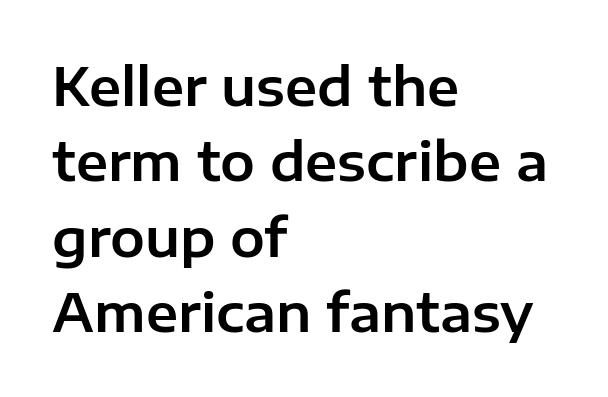
The passage shown stacks its lines at a standard gap. A typesetter would call this proportional, since set widths differ per character. A roman cut, with each character standing at attention. Only glyphs here, with clear space below each row.
